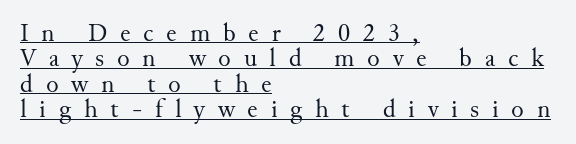
{"italic": "no", "bold": "no", "underline": "yes", "align": "left", "line_spacing": "tight", "line_spacing_ratio": 0.98, "letter_spacing": "wide", "letter_spacing_em": 0.49, "glyph_px": 26}
